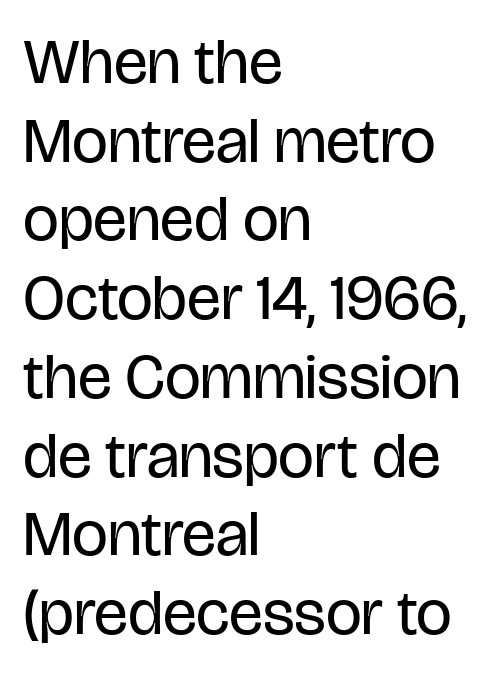
The setting favours the left margin, as ordinary paragraphs usually do. You can tell from the bare stems that sans-serif type was used. This sample uses an upright cut, with every glyph sitting square on the baseline. The characters are drawn with everyday or finer stroke widths. Unmarked baselines from the first word to the last. Short note: letters normally spaced.
